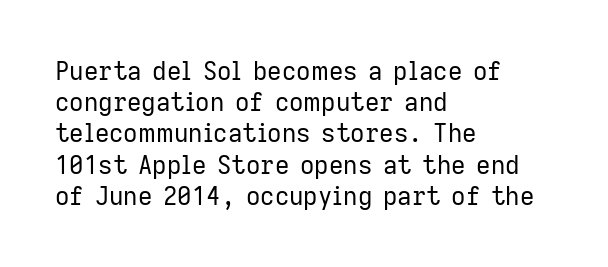
Q: Is the text bold? A: No.
Q: Is the text italic (slanted)? A: No, it is upright.
Q: Is the text underlined? A: No.
Q: How is the paragraph aligned? A: Left-aligned.
Q: Is the spacing between letters normal or unusually wide? A: Normal.
Q: Is the spacing between lines tight, normal or loose? A: Normal.
